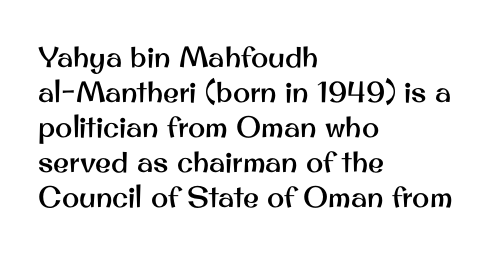
Q: Is the text italic (slanted)? A: No, it is upright.
Q: Is the typeface a serif or a sans-serif typeface? A: Sans-serif.
Q: Is the text underlined? A: No.
Q: How is the paragraph aligned? A: Left-aligned.
Q: Is the spacing between letters normal or unusually wide? A: Normal.
Q: Width (condensed, normal, or wide)? A: Normal.
Q: Stroke contrast? A: Medium.
Q: x-height? A: Small.
Q: Monospaced? A: No.
